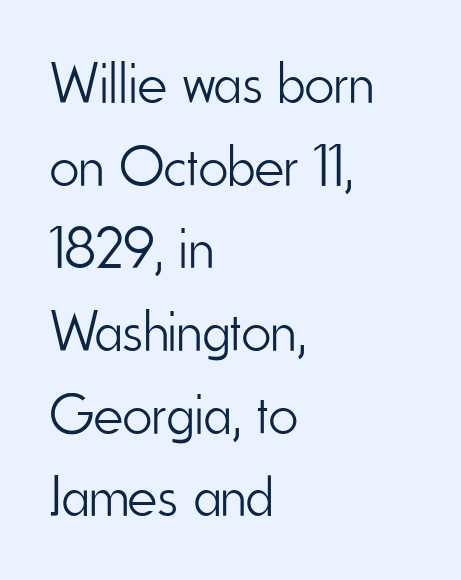
Q: Is the text bold? A: No.
Q: Is the text italic (slanted)? A: No, it is upright.
Q: Is the typeface a serif or a sans-serif typeface? A: Sans-serif.
Q: Is the text underlined? A: No.
Q: How is the paragraph aligned? A: Left-aligned.
Q: Is the spacing between letters normal or unusually wide? A: Normal.
Q: Is the spacing between lines tight, normal or loose? A: Normal.
Q: Width (condensed, normal, or wide)? A: Condensed.
Q: Stroke contrast? A: Low.
Q: x-height? A: Small.
Q: Monospaced? A: No.
